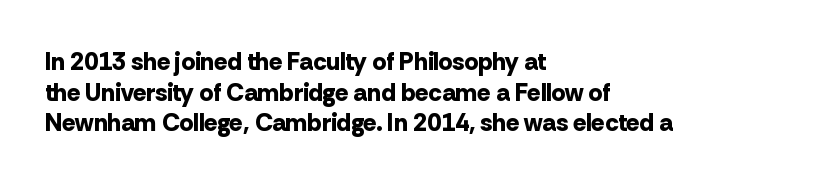
{"italic": "no", "bold": "yes", "underline": "no", "align": "left", "line_spacing_ratio": 1.23, "letter_spacing": "normal", "letter_spacing_em": 0.0, "glyph_px": 25}
